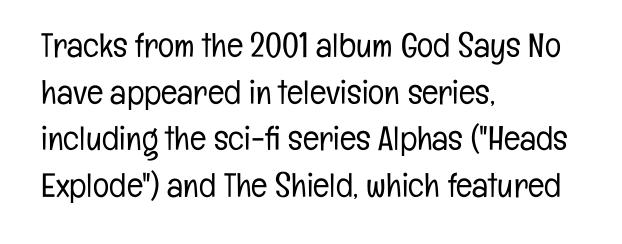
{"serif": "no", "italic": "no", "bold": "no", "weight": "light", "width": "condensed", "stroke_contrast": "low", "x_height": "medium", "monospaced": "no", "underline": "no", "align": "left", "line_spacing": "normal", "line_spacing_ratio": 1.37, "letter_spacing": "normal", "letter_spacing_em": 0.0, "glyph_px": 34}
